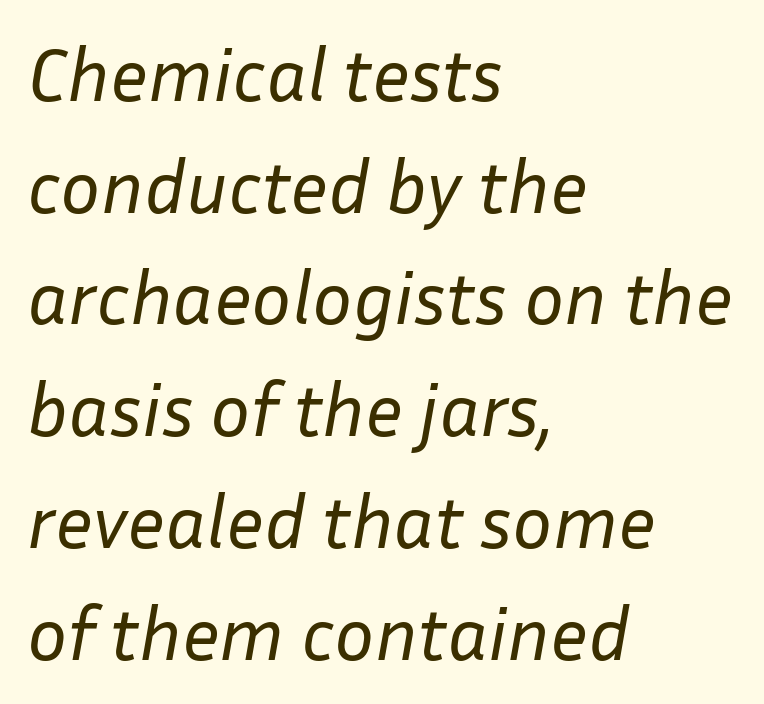
{"italic": "yes", "lean": "right", "slant_degrees": 10, "bold": "no", "weight": "regular", "width": "normal", "stroke_contrast": "low", "x_height": "medium", "monospaced": "no", "underline": "no", "align": "left", "line_spacing": "normal", "line_spacing_ratio": 1.49, "letter_spacing": "normal", "letter_spacing_em": 0.0, "glyph_px": 75}
